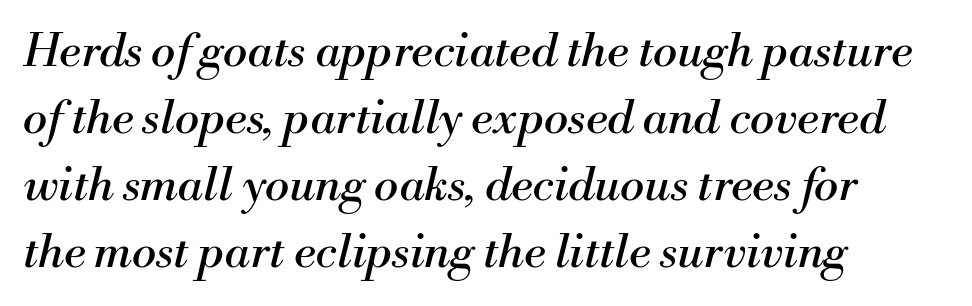
Alignment: flush left. The line-height multiplier appears to be the usual default. Letters have the restrained weight of plain body copy at most. The rendering applies a slant to the glyphs. Check the space under the baseline: it is left empty.
